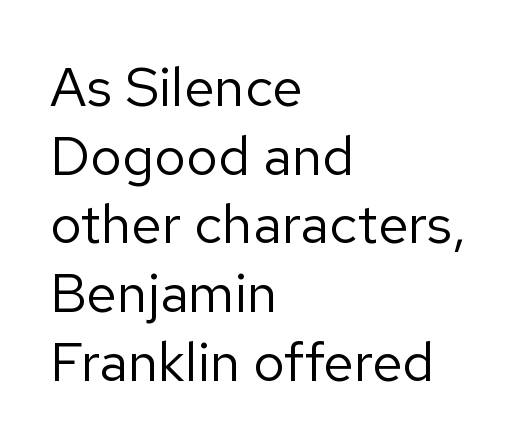
A bare baseline throughout the passage. The setting favours the left margin, as ordinary paragraphs usually do. These lines are rendered in a variable-pitch font. Bold? No — there's no thickening of the strokes. Tracking here is standard; glyphs follow each other at the usual distance.
